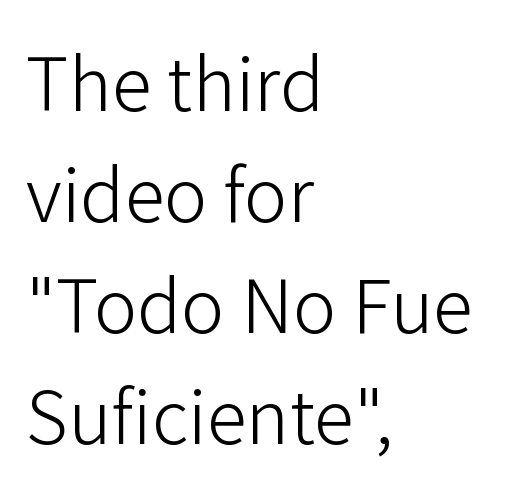
Baseline-to-baseline distance is the conventional proportion of letter height. Each stroke keeps to a modest, everyday thickness or less. Italic? Not at all — the glyphs are vertical. The letters advance in unequal steps, a hallmark of proportional type. A student would call this left alignment; a typographer would say flush left, rag right.
